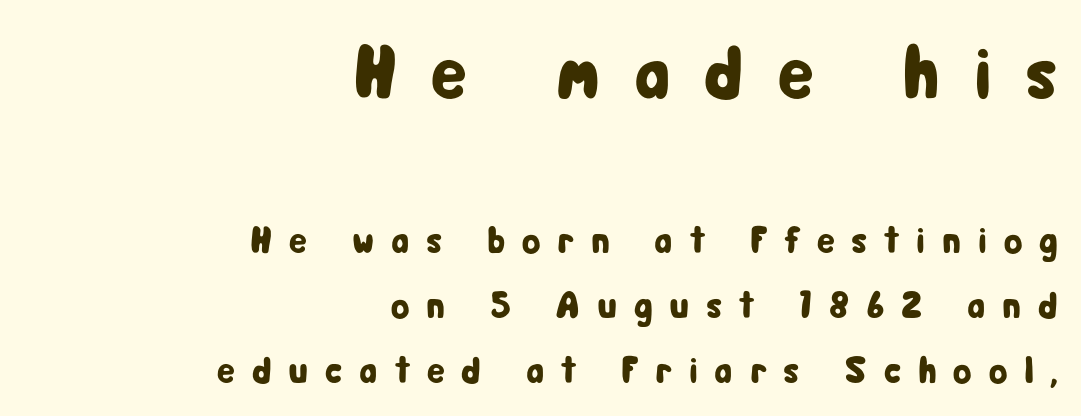
The image shows 76 px condensed sans-serif type, upright; set right-aligned, line spacing 1.72x, unusually wide letter spacing (+0.44 em), not underlined; the first (top) block is 2.0x larger; low stroke contrast and a medium x-height.
